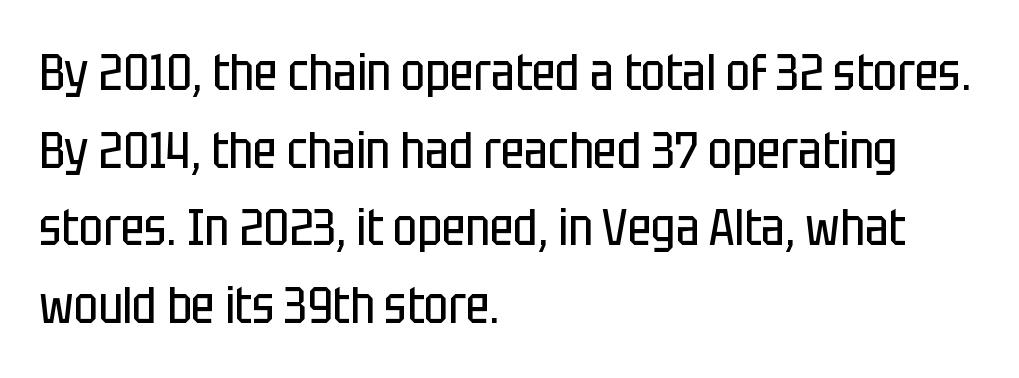
Q: Is the text bold? A: No.
Q: Is the text italic (slanted)? A: No, it is upright.
Q: Is the typeface a serif or a sans-serif typeface? A: Sans-serif.
Q: Is the text underlined? A: No.
Q: How is the paragraph aligned? A: Left-aligned.
Q: Is the spacing between letters normal or unusually wide? A: Normal.
Q: Is the spacing between lines tight, normal or loose? A: Normal.
Q: Width (condensed, normal, or wide)? A: Condensed.
Q: Stroke contrast? A: Low.
Q: x-height? A: Large.
Q: Monospaced? A: No.
